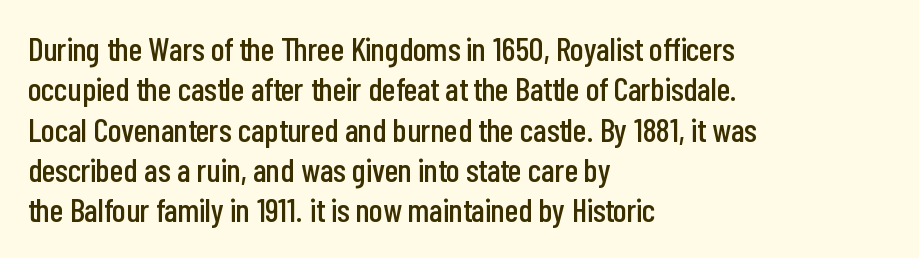
{"serif": "no", "italic": "no", "width": "condensed", "stroke_contrast": "low", "x_height": "medium", "monospaced": "no", "underline": "no", "align": "left", "line_spacing_ratio": 1.22, "letter_spacing": "normal", "letter_spacing_em": 0.0, "glyph_px": 33}
